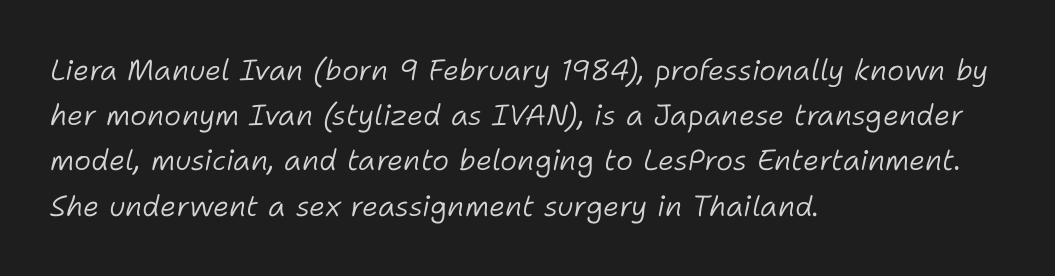
{"italic": "yes", "lean": "right", "slant_degrees": 11, "bold": "no", "weight": "light", "width": "normal", "stroke_contrast": "low", "x_height": "medium", "monospaced": "no", "underline": "no", "align": "left", "line_spacing": "normal", "line_spacing_ratio": 1.56, "letter_spacing": "normal", "letter_spacing_em": 0.0, "glyph_px": 29}
